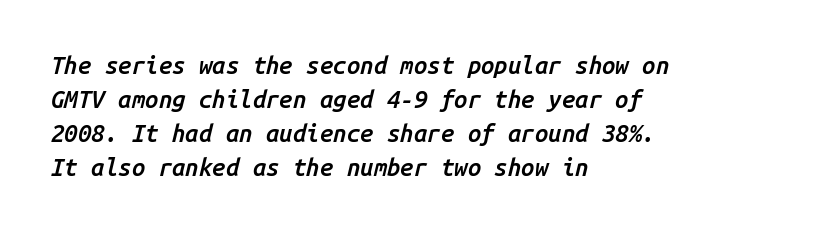
The image shows 24 px text type, italic (leaning right); set left-aligned, normal line spacing (1.42x), normal letter spacing, not underlined.
